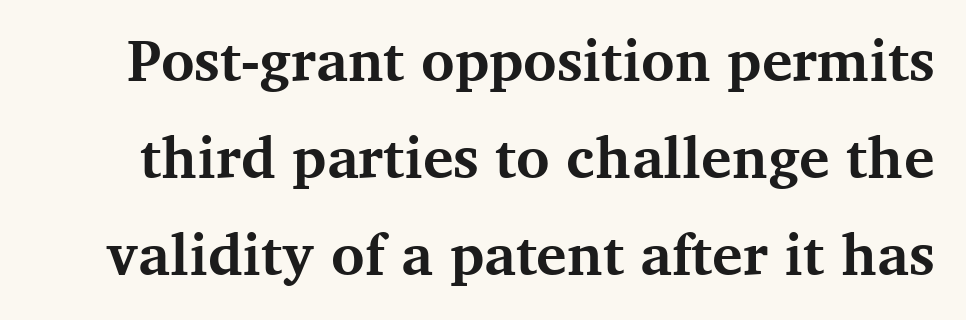
Honestly, the row spacing looks completely unremarkable. The specimen reads as upright at a glance. I'd call this a serif setting — the letters wear small feet. The horizontal fit of the characters is conventional and even.
